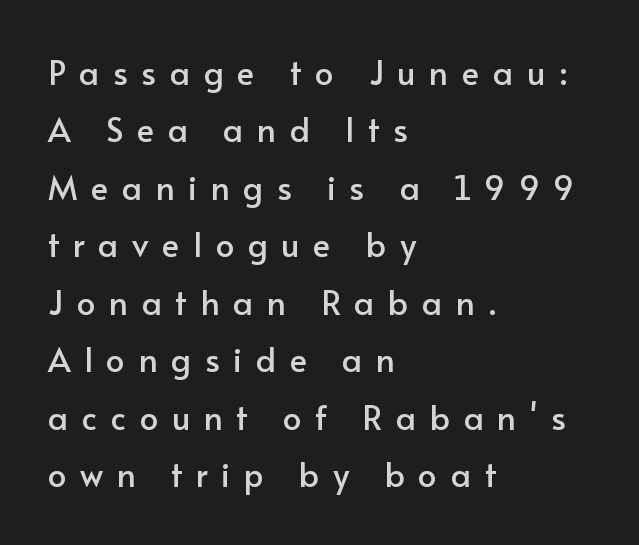
You could only call the tracking loose — the letters float apart. Has an underline been added? It has not. Leftover space on each line is placed entirely after the last word. Grotesque or geometric, the face here clearly has no serifs. Vertical strokes here are truly vertical. These lines are rendered in a variable-pitch font.
